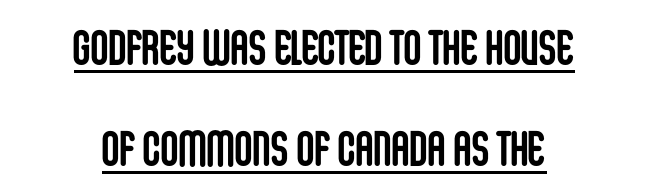
Do the letters lean? They stand straight. You could call the tracking neutral — neither tight nor loose. Look at the bottom of the vertical strokes: they stop flat, with no serifs. Students, this is bold: see how much ink each stroke carries. Line spacing here is loose.
